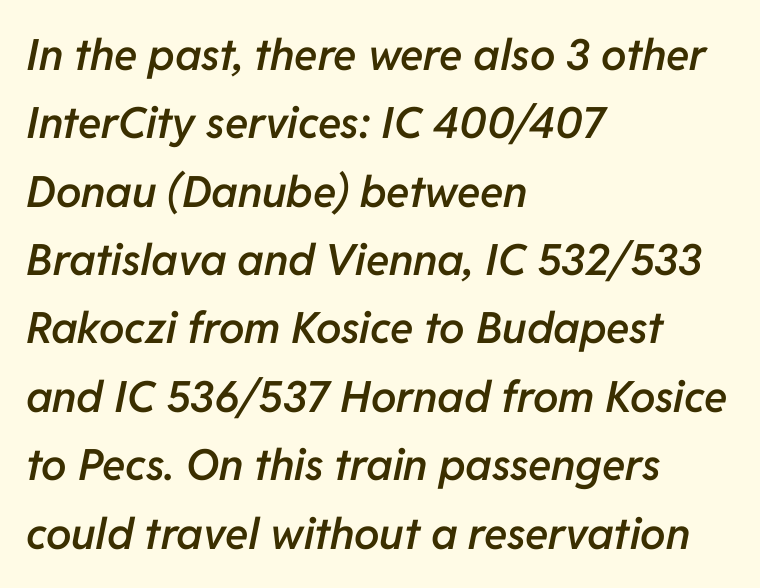
The string is rendered with underlining switched off. The face used here is proportionally spaced, like ordinary book or web type. The gaps between neighbouring characters are ordinary and unremarkable. Is the type bold? Partly — it's a semibold, heavier than regular but not fully bold. Which margin do the lines hug? The left one — the right edge is uneven.
